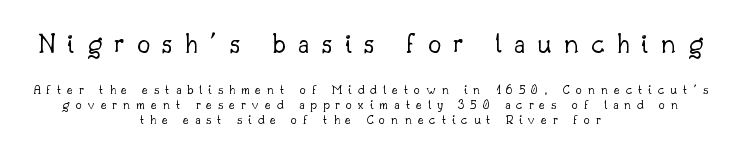
{"italic": "no", "bold": "no", "weight": "light", "width": "normal", "stroke_contrast": "low", "x_height": "small", "monospaced": "no", "underline": "no", "align": "center", "line_spacing": "tight", "line_spacing_ratio": 1.06, "letter_spacing": "wide", "letter_spacing_em": 0.42, "larger_block": "first", "size_ratio": 2.07, "glyph_px": 29}
